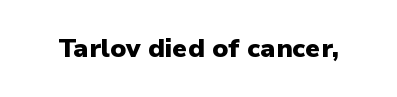
Only glyphs here, with clear space below each row. Rendered with straight, roman letterforms. The glyphs have the mass of a bold cut. Observe the ordinary spacing: letters are neighbours, not strangers.
